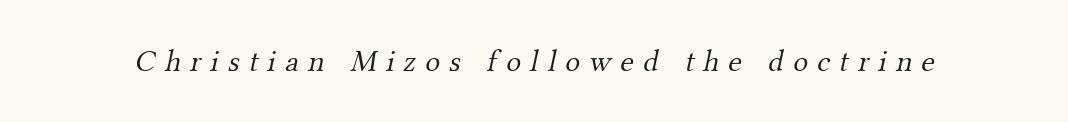
The image shows 31 px light serif type; set unusually wide letter spacing (+0.3 em), not underlined; medium stroke contrast and a small x-height.
